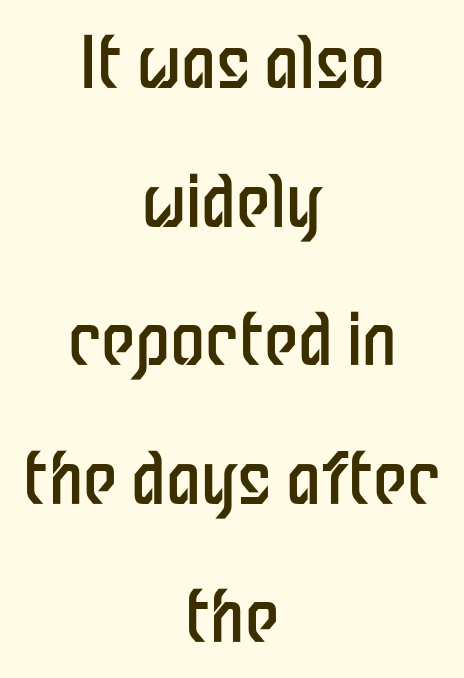
{"serif": "no", "italic": "no", "bold": "no", "weight": "regular", "width": "condensed", "stroke_contrast": "low", "x_height": "medium", "monospaced": "no", "underline": "no", "align": "center", "line_spacing": "loose", "line_spacing_ratio": 1.98, "letter_spacing": "normal", "letter_spacing_em": 0.0, "glyph_px": 70}
